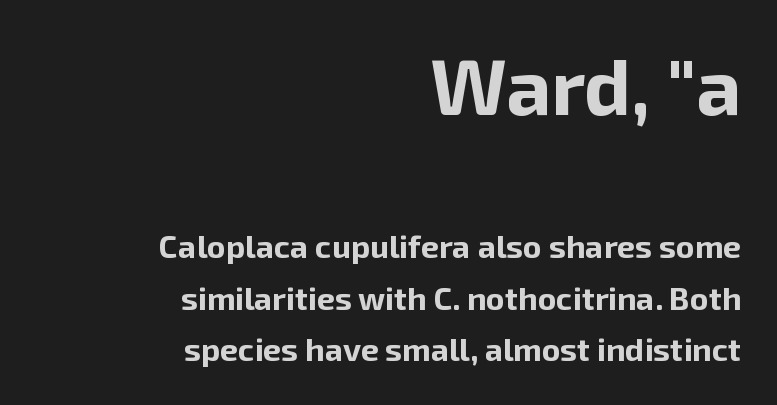
The image shows 79 px bold sans-serif type, upright; set right-aligned, normal line spacing (1.61x), normal letter spacing, not underlined; the first (top) block is 2.47x larger; low stroke contrast and a medium x-height.
